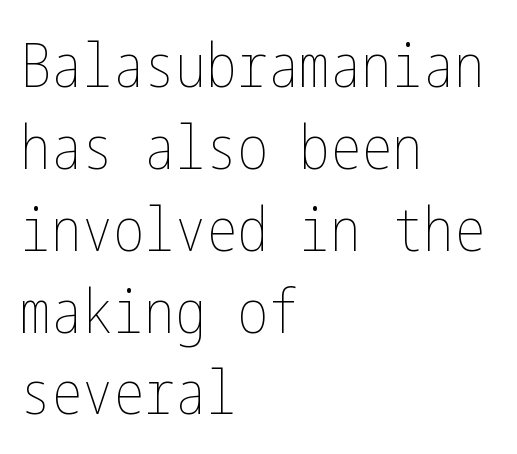
Q: Is the text bold? A: No.
Q: Is the text italic (slanted)? A: No, it is upright.
Q: Is the text underlined? A: No.
Q: How is the paragraph aligned? A: Left-aligned.
Q: Is the spacing between letters normal or unusually wide? A: Normal.
Q: Is the spacing between lines tight, normal or loose? A: Normal.
Q: Width (condensed, normal, or wide)? A: Condensed.
Q: Stroke contrast? A: Low.
Q: x-height? A: Medium.
